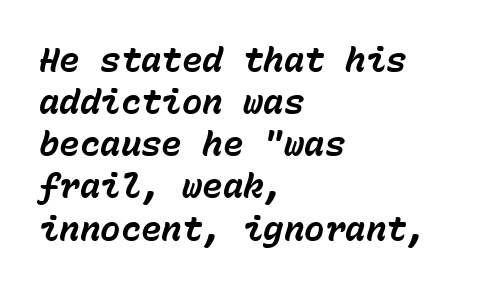
{"italic": "yes", "lean": "right", "slant_degrees": 15, "bold": "yes", "weight": "bold", "width": "normal", "stroke_contrast": "low", "x_height": "medium", "monospaced": "yes", "underline": "no", "align": "left", "line_spacing_ratio": 1.24, "letter_spacing": "normal", "letter_spacing_em": 0.0, "glyph_px": 34}
